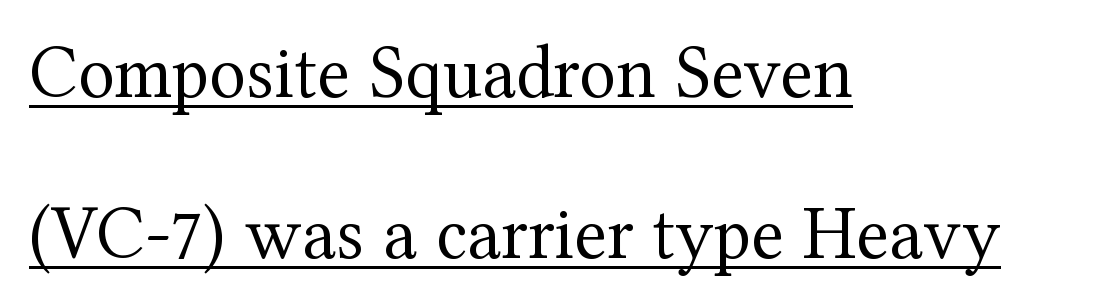
Are there feet on the stems? There are — it's a serif. Stems here are at most as thick as an everyday book face. Is the block centered? No — it sits flush against the left margin. Caption: lettering with a line underneath. The letterforms sit shoulder to shoulder at normal distance.
